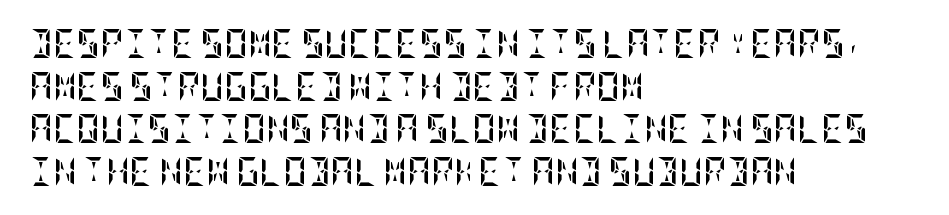
Q: Is the text bold? A: Yes.
Q: Is the text italic (slanted)? A: No, it is upright.
Q: Is the text underlined? A: No.
Q: How is the paragraph aligned? A: Left-aligned.
Q: Is the spacing between letters normal or unusually wide? A: Normal.
Q: Is the spacing between lines tight, normal or loose? A: Normal.
Q: Width (condensed, normal, or wide)? A: Condensed.
Q: Stroke contrast? A: Low.
Q: x-height? A: Large.
